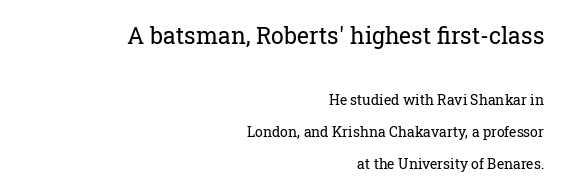
It's the straight-up-and-down kind of type. Characters follow at the spacing the type designer built in. The face used here appears at its bigger size in the upper chunk. Students, observe: this is what heavily led, spacious text looks like. Check the space under the baseline: it is left empty. Leftover space on each line is placed entirely before the opening word.
